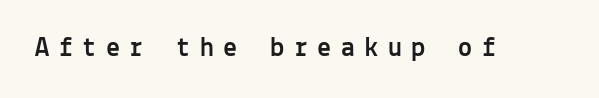
The image shows 28 px sans-serif type, upright, monospaced; set unusually wide letter spacing (+0.34 em), not underlined; a medium x-height.
